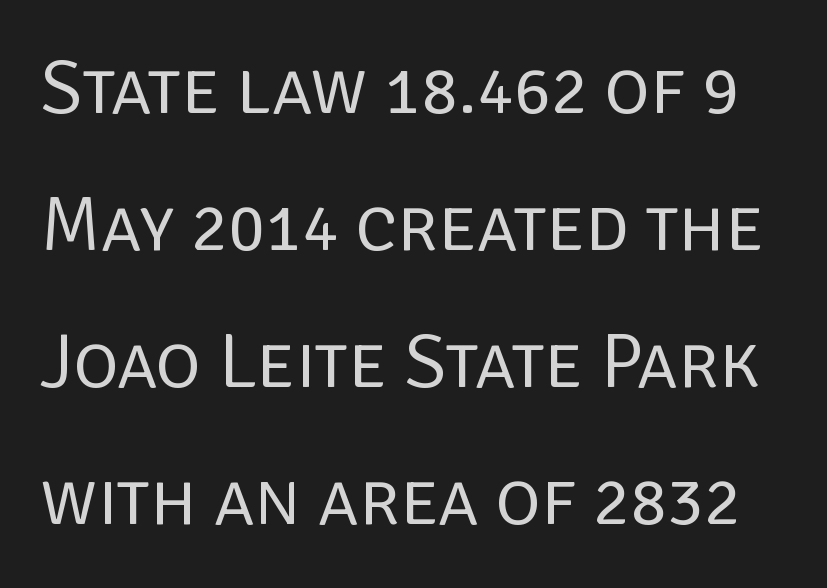
{"serif": "no", "italic": "no", "bold": "no", "weight": "regular", "width": "normal", "stroke_contrast": "low", "x_height": "large", "monospaced": "no", "underline": "no", "line_spacing_ratio": 1.78, "letter_spacing": "normal", "letter_spacing_em": 0.0, "glyph_px": 77}
